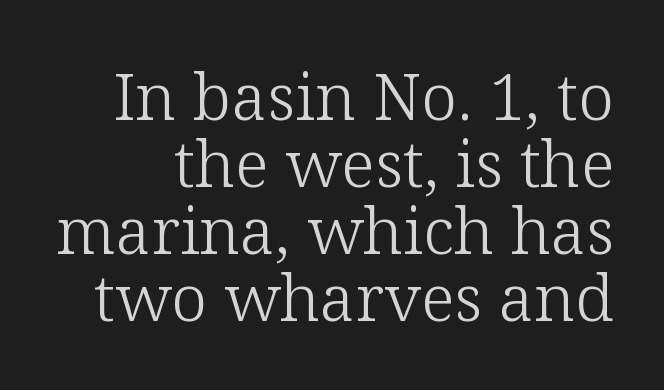
The image shows 65 px light serif type, upright; set tight line spacing (1.03x), normal letter spacing, not underlined; low stroke contrast and a medium x-height.
